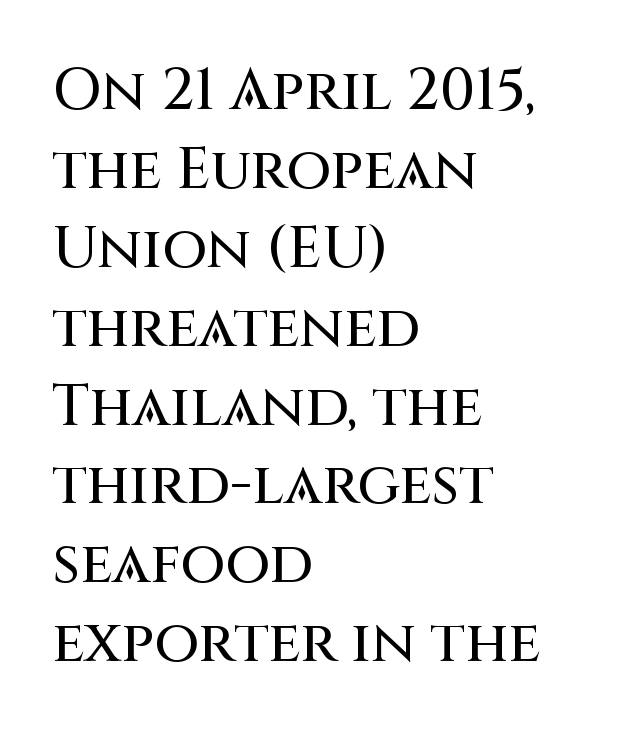
The image shows 58 px sans-serif type, upright; set left-aligned, normal line spacing (1.36x), normal letter spacing, not underlined; medium stroke contrast and a large x-height.
